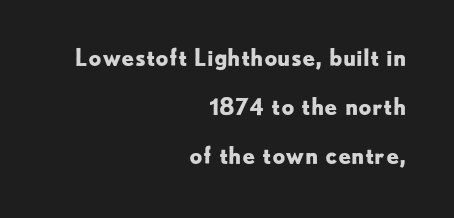
The image shows 23 px bold type, upright; set right-aligned, loose line spacing (2.12x), normal letter spacing, not underlined.
